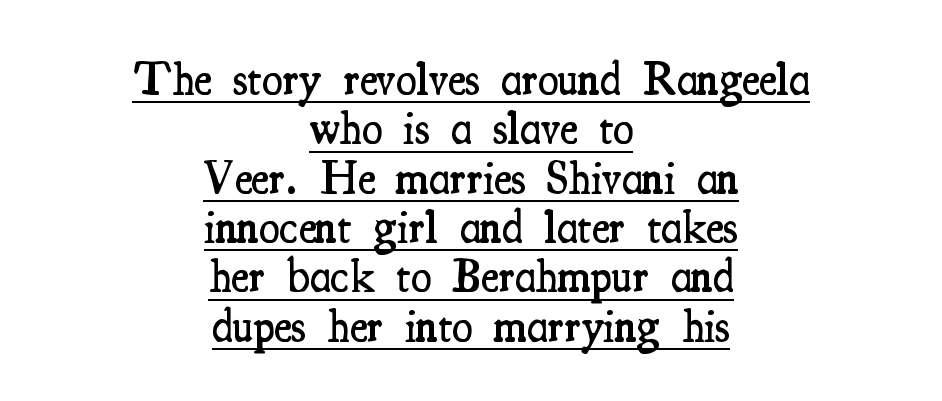
The image shows 47 px semibold, condensed serif type, upright; set centered, tight line spacing (1.05x), normal letter spacing, underlined; medium stroke contrast and a small x-height.
